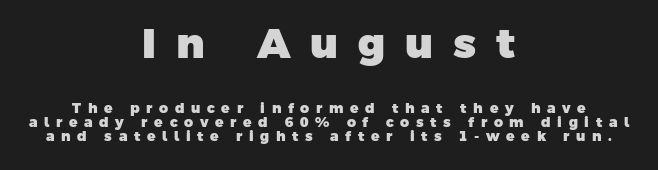
{"serif": "no", "bold": "yes", "weight": "heavy", "width": "normal", "stroke_contrast": "low", "x_height": "medium", "monospaced": "no", "underline": "no", "align": "center", "line_spacing": "tight", "line_spacing_ratio": 1.0, "letter_spacing": "wide", "letter_spacing_em": 0.47, "larger_block": "first", "size_ratio": 3.0, "glyph_px": 42}
